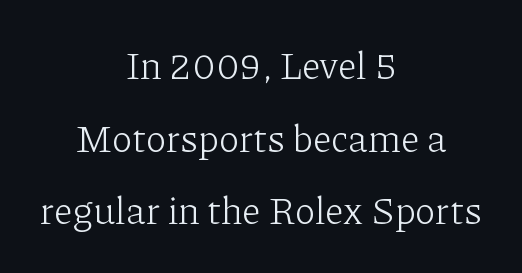
{"serif": "yes", "italic": "no", "bold": "no", "weight": "light", "width": "normal", "stroke_contrast": "low", "x_height": "medium", "monospaced": "no", "underline": "no", "align": "center", "line_spacing": "loose", "line_spacing_ratio": 1.91, "letter_spacing": "normal", "letter_spacing_em": 0.0, "glyph_px": 38}
